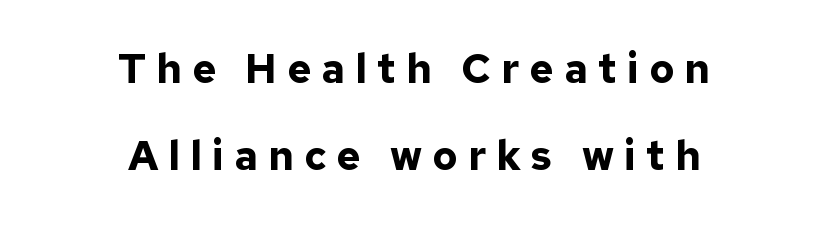
{"serif": "no", "italic": "no", "bold": "yes", "weight": "bold", "width": "normal", "stroke_contrast": "low", "x_height": "medium", "monospaced": "no", "underline": "no", "align": "center", "line_spacing": "loose", "line_spacing_ratio": 2.13, "letter_spacing": "wide", "letter_spacing_em": 0.25, "glyph_px": 41}
